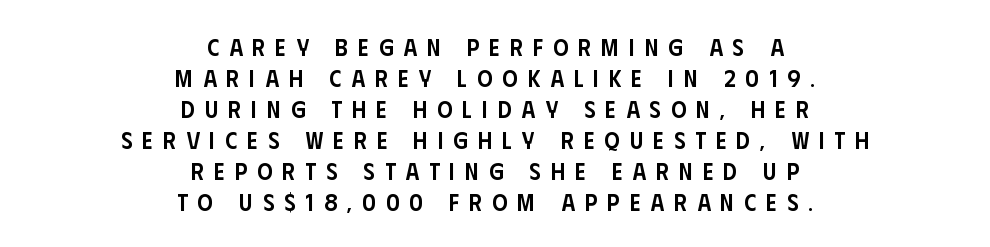
Q: Is the text bold? A: Semi-bold.
Q: Is the text italic (slanted)? A: No, it is upright.
Q: Is the text underlined? A: No.
Q: How is the paragraph aligned? A: Centered.
Q: Is the spacing between letters normal or unusually wide? A: Unusually wide.
Q: Is the spacing between lines tight, normal or loose? A: Normal.
